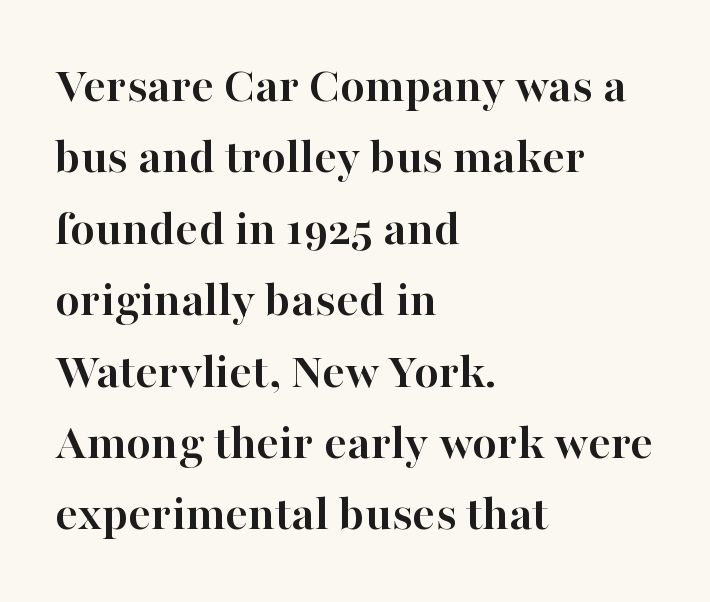
The image shows 51 px semibold serif type, upright; set left-aligned, normal line spacing (1.4x), normal letter spacing, not underlined; high stroke contrast and a medium x-height.
